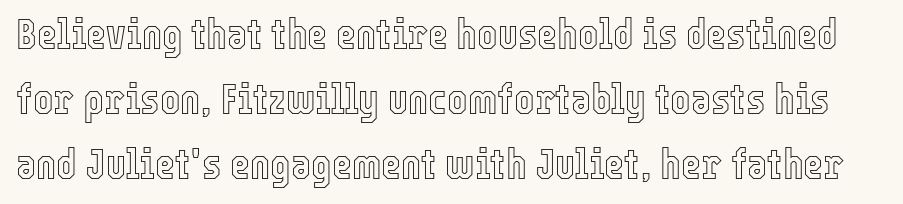
{"italic": "no", "width": "condensed", "x_height": "medium", "monospaced": "no", "underline": "no", "line_spacing": "normal", "line_spacing_ratio": 1.51, "letter_spacing": "normal", "letter_spacing_em": 0.0, "glyph_px": 43}
